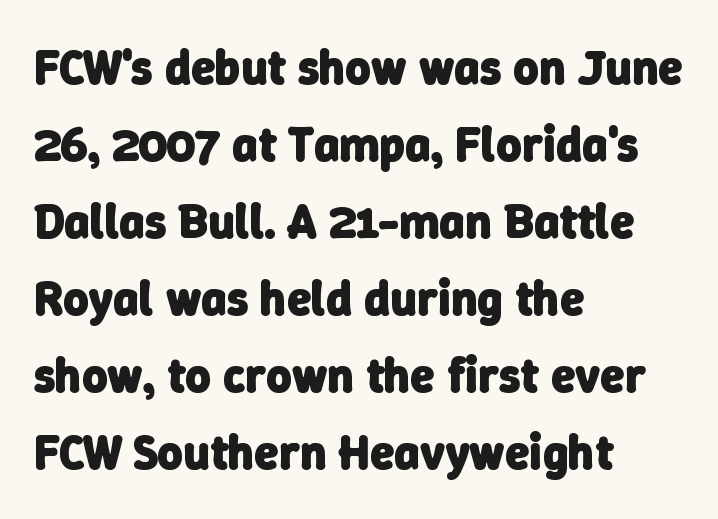
Q: Is the text bold? A: Yes.
Q: Is the typeface a serif or a sans-serif typeface? A: Sans-serif.
Q: Is the text underlined? A: No.
Q: How is the paragraph aligned? A: Left-aligned.
Q: Is the spacing between letters normal or unusually wide? A: Normal.
Q: Is the spacing between lines tight, normal or loose? A: Normal.
Q: Width (condensed, normal, or wide)? A: Normal.
Q: Stroke contrast? A: Low.
Q: x-height? A: Medium.
Q: Monospaced? A: No.
